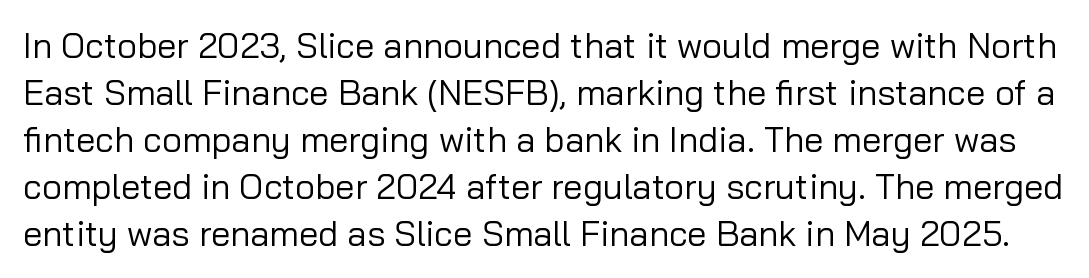
{"serif": "no", "italic": "no", "bold": "no", "weight": "regular", "width": "normal", "stroke_contrast": "low", "x_height": "medium", "monospaced": "no", "underline": "no", "line_spacing": "normal", "line_spacing_ratio": 1.34, "letter_spacing": "normal", "letter_spacing_em": 0.0, "glyph_px": 35}
